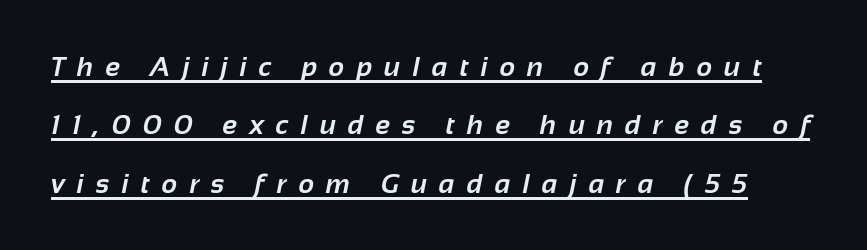
You'd pick this weight for a headline — it's a proper bold. A great deal of white space separates one row of letters from the next. A continuous stroke trails under the words, as in a hyperlink. Someone cranked the tracking dial way up on this one.
